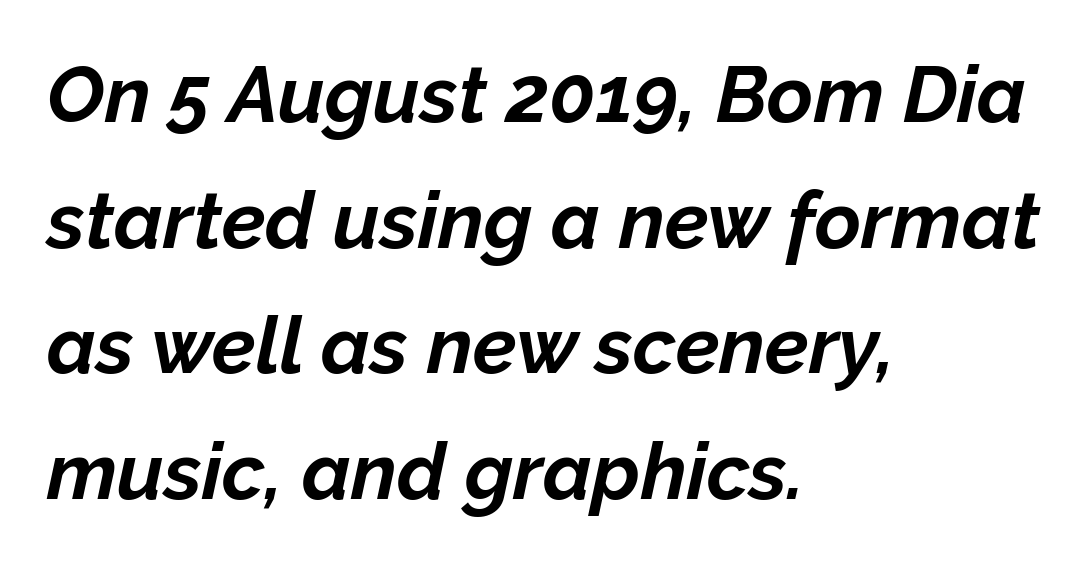
The image shows 79 px bold type, italic (leaning right); set left-aligned, normal line spacing (1.59x), normal letter spacing, not underlined; low stroke contrast and a medium x-height.
